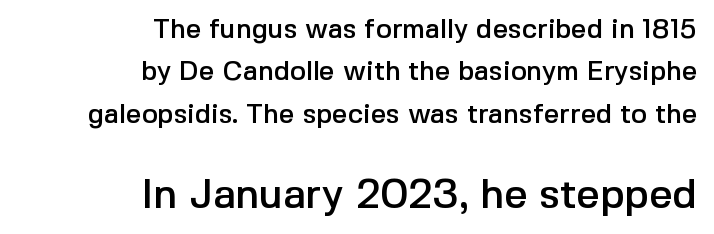
A typesetter would call this proportional, since set widths differ per character. Rows of type keep a routine distance in the vertical direction. Underlining? Definitely not there. The setting favours the right margin, as signatures and pull-quotes sometimes do.
